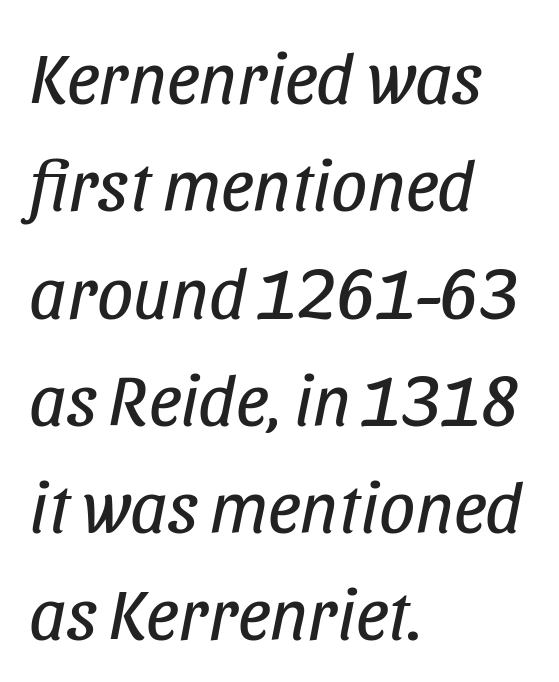
{"italic": "yes", "lean": "right", "slant_degrees": 11, "bold": "no", "weight": "regular", "width": "condensed", "stroke_contrast": "low", "x_height": "large", "monospaced": "no", "underline": "no", "align": "left", "line_spacing": "normal", "line_spacing_ratio": 1.49, "letter_spacing": "normal", "letter_spacing_em": 0.0, "glyph_px": 72}
